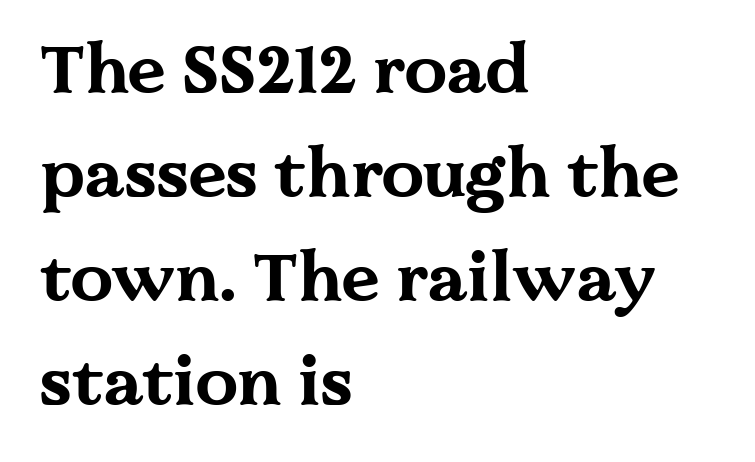
{"serif": "yes", "italic": "no", "bold": "yes", "weight": "bold", "width": "wide", "stroke_contrast": "medium", "x_height": "medium", "monospaced": "no", "underline": "no", "align": "left", "line_spacing": "normal", "line_spacing_ratio": 1.53, "letter_spacing": "normal", "letter_spacing_em": 0.0, "glyph_px": 68}
